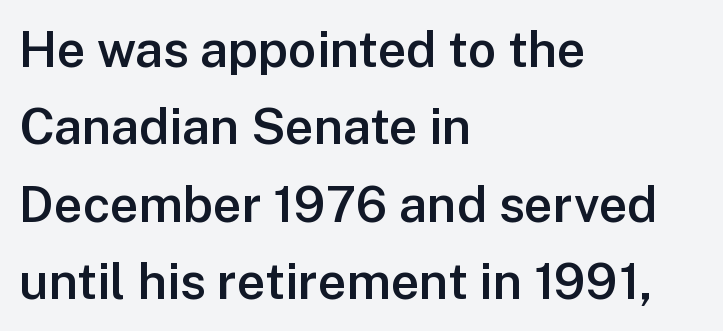
Just letters on the line, the space beneath them empty. You could not count columns in this text — the font is proportionally spaced. Each line starts at the same left margin while the right side varies. Examine the stroke ends and you'll find no serifs. Nobody touched the tracking dial on this one. Style check: upright.
